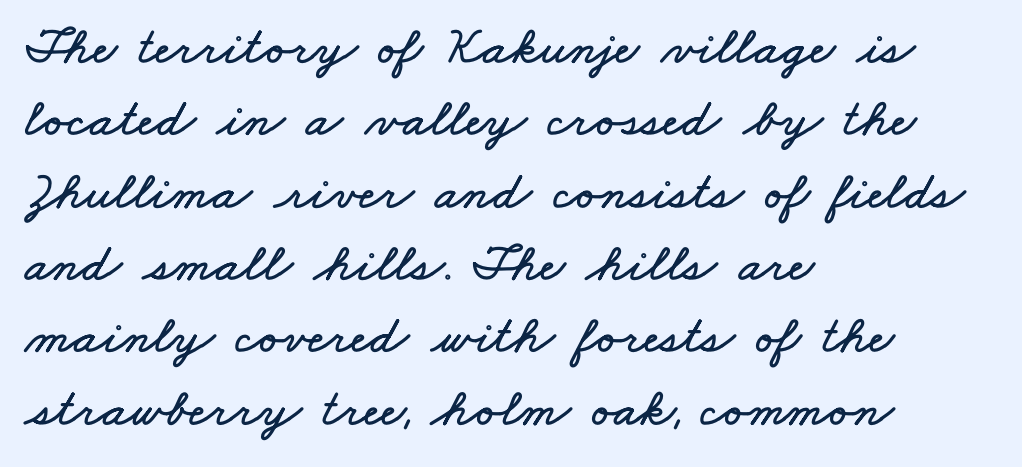
Q: Is the text underlined? A: No.
Q: How is the paragraph aligned? A: Left-aligned.
Q: Is the spacing between letters normal or unusually wide? A: Normal.
Q: Is the spacing between lines tight, normal or loose? A: Normal.
Q: Width (condensed, normal, or wide)? A: Wide.
Q: Stroke contrast? A: Low.
Q: x-height? A: Small.
Q: Monospaced? A: No.
